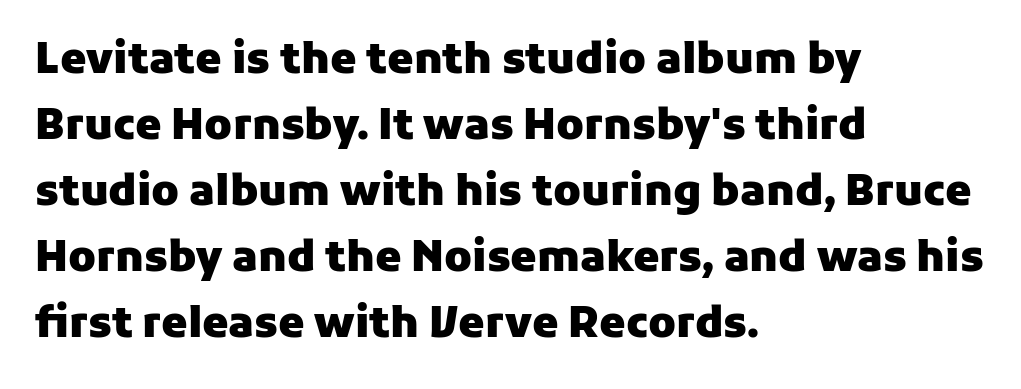
The image shows 42 px heavy sans-serif type, upright; set left-aligned, normal line spacing (1.57x), normal letter spacing, not underlined; low stroke contrast and a medium x-height.
